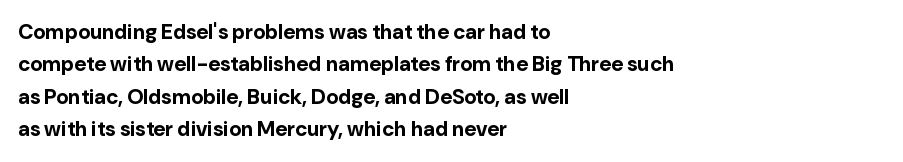
The image shows 21 px bold type, upright; set left-aligned, normal line spacing (1.54x), normal letter spacing, not underlined.
